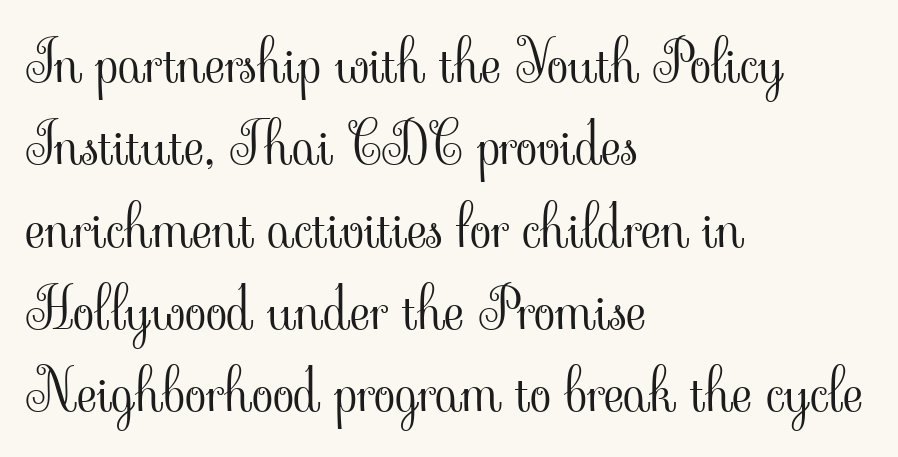
The image shows 56 px light serif type, upright; set left-aligned, normal line spacing (1.47x), normal letter spacing, not underlined; low stroke contrast and a small x-height.
